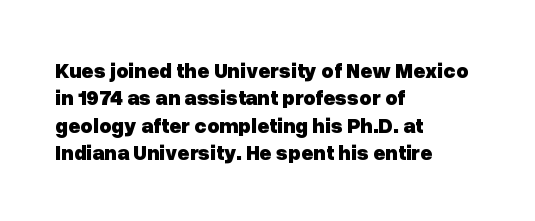
The image shows 21 px bold type, upright; set left-aligned, normal line spacing (1.3x), normal letter spacing, not underlined.
